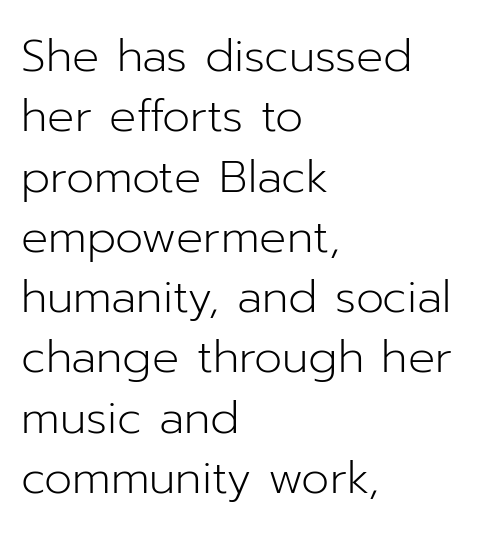
Note: no serifs on the glyphs. This sample has the flowing, uneven cadence of proportional lettering. A typesetter would call this zero additional tracking. Just letters on the line, the space beneath them empty. Summary of weight: not heavy and not bold.
